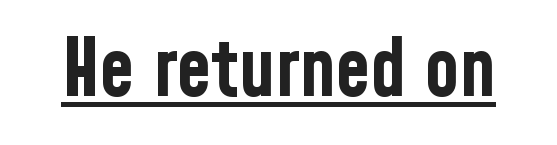
How are the letters spaced? Ordinarily, with no added tracking. No italicization has been applied; the sample stays upright. The rendering shows plain stroke endings on the letterforms — a sans-serif design. These lines carry a lot of weight — the face is fully bold. Decoration check: the copy is underlined.
